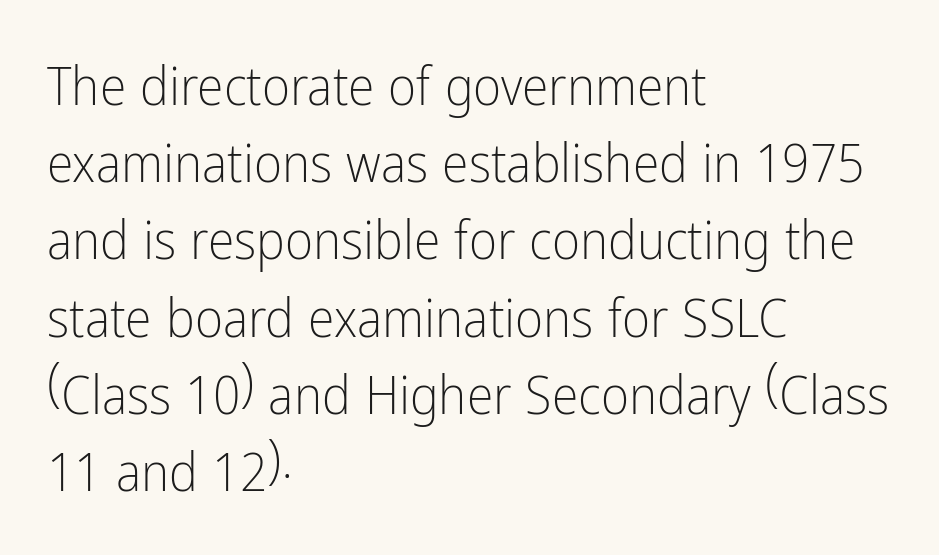
Q: Is the text bold? A: No.
Q: Is the text italic (slanted)? A: No, it is upright.
Q: Is the typeface a serif or a sans-serif typeface? A: Sans-serif.
Q: Is the text underlined? A: No.
Q: How is the paragraph aligned? A: Left-aligned.
Q: Is the spacing between letters normal or unusually wide? A: Normal.
Q: Is the spacing between lines tight, normal or loose? A: Normal.
Q: Width (condensed, normal, or wide)? A: Condensed.
Q: Stroke contrast? A: Low.
Q: x-height? A: Medium.
Q: Monospaced? A: No.
